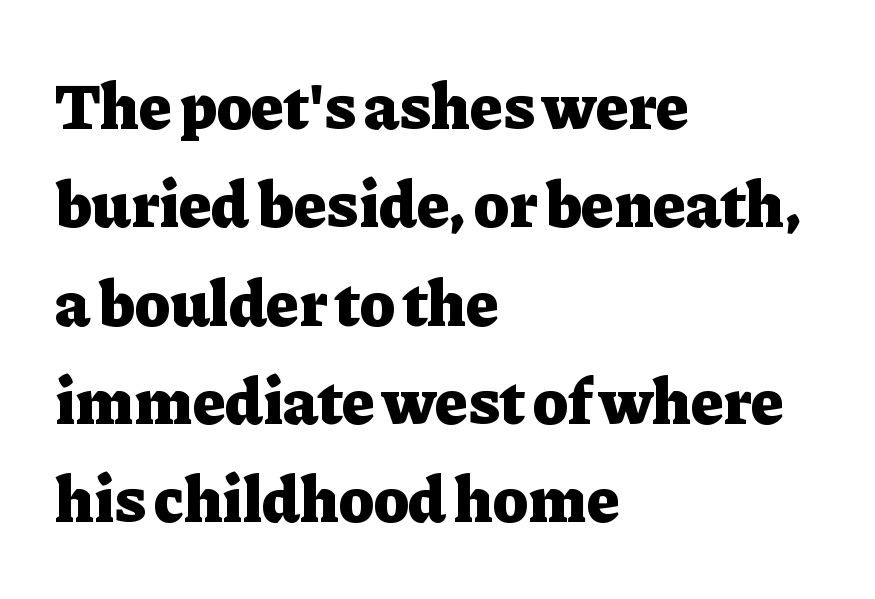
The lines sit at an ordinary, default distance from one another. This is heavy type, rendered in bold. The typeface chosen for these lines features serifs. Is the letter spacing exaggerated? No — it looks like the ordinary default.
